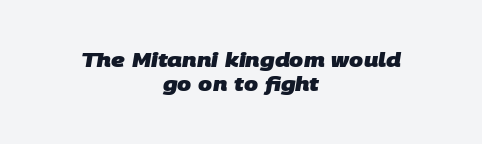
The image shows 20 px bold type; set centered, line spacing 1.22x, normal letter spacing, not underlined.
